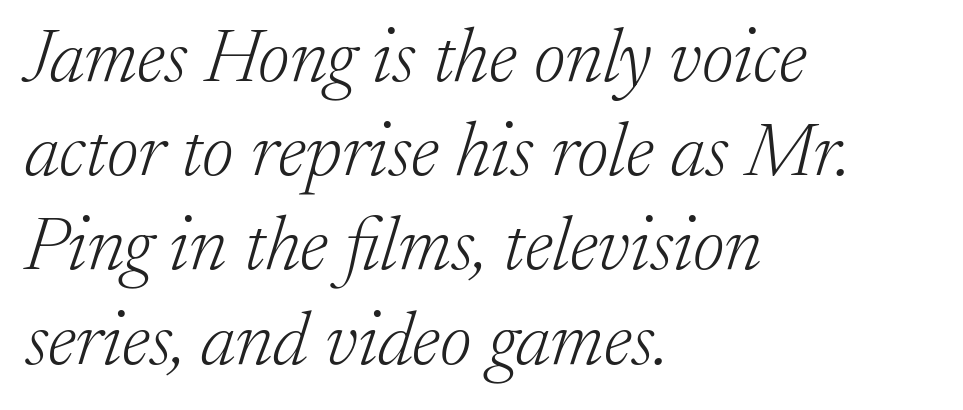
Inter-character spacing is left at the font's built-in metrics. Casual observation: everything's shoved over to the left. The strokes carry an ordinary text weight at most. Varying glyph widths throughout — classic text-font behaviour. Check under the words: just untouched page.
